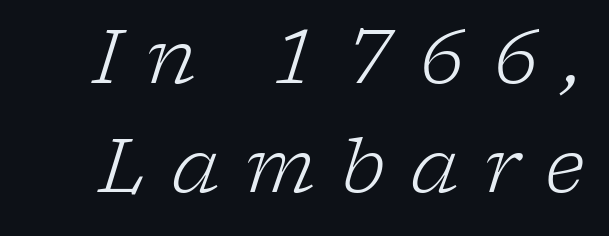
This sample has the flowing, uneven cadence of proportional lettering. The space beneath each line is pristine and unruled. The rendering inserts visible extra space after every character. Regular leading.
